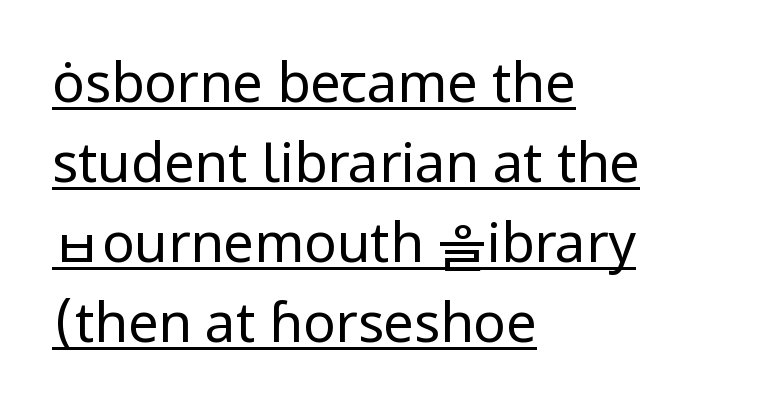
Examine the stroke ends and you'll find no serifs. Quick note: interline space is typical. Vertical stems look standard width or narrower in stroke. Characters remain perfectly vertical along every line.
